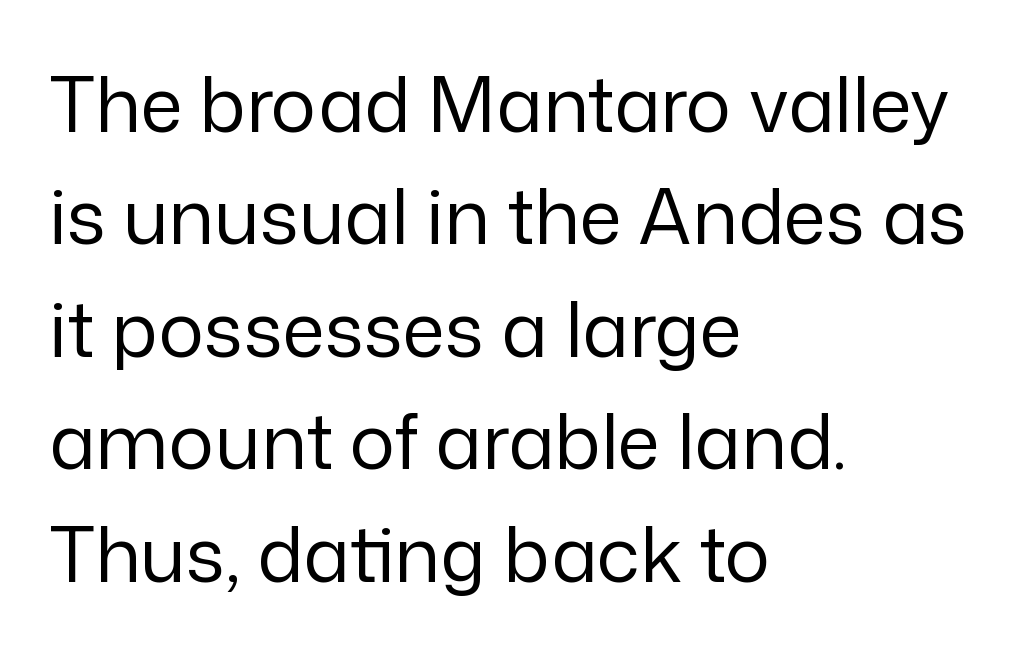
Q: Is the text bold? A: No.
Q: Is the text italic (slanted)? A: No, it is upright.
Q: Is the typeface a serif or a sans-serif typeface? A: Sans-serif.
Q: Is the text underlined? A: No.
Q: How is the paragraph aligned? A: Left-aligned.
Q: Is the spacing between letters normal or unusually wide? A: Normal.
Q: Is the spacing between lines tight, normal or loose? A: Normal.
Q: Width (condensed, normal, or wide)? A: Normal.
Q: Stroke contrast? A: Low.
Q: x-height? A: Medium.
Q: Monospaced? A: No.
